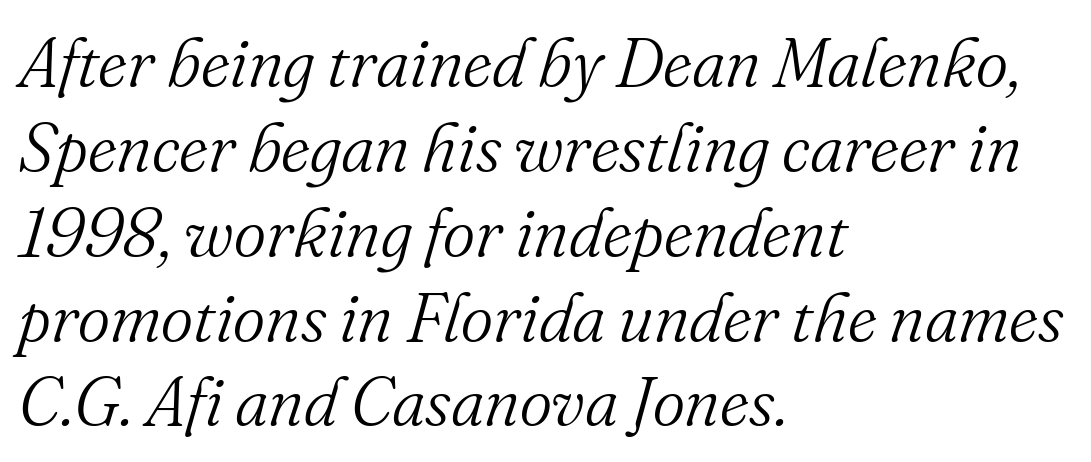
Q: Is the text bold? A: No.
Q: Is the text italic (slanted)? A: Yes, it leans right by about 16 degrees.
Q: Is the typeface a serif or a sans-serif typeface? A: Serif.
Q: Is the text underlined? A: No.
Q: How is the paragraph aligned? A: Left-aligned.
Q: Is the spacing between letters normal or unusually wide? A: Normal.
Q: Width (condensed, normal, or wide)? A: Normal.
Q: Stroke contrast? A: Medium.
Q: x-height? A: Small.
Q: Monospaced? A: No.
